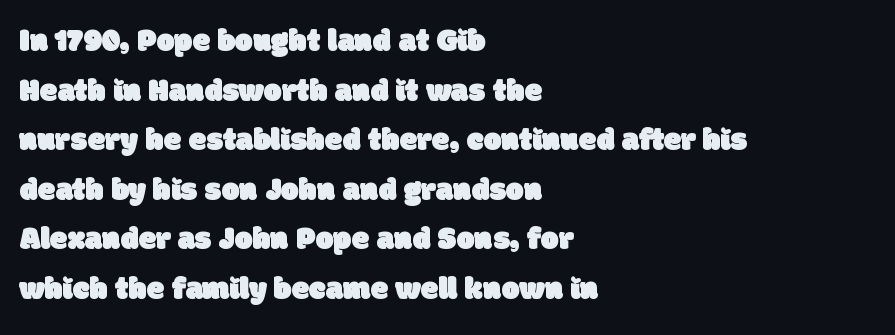
Q: Is the typeface a serif or a sans-serif typeface? A: Sans-serif.
Q: Is the text underlined? A: No.
Q: How is the paragraph aligned? A: Left-aligned.
Q: Is the spacing between letters normal or unusually wide? A: Normal.
Q: Is the spacing between lines tight, normal or loose? A: Normal.
Q: Width (condensed, normal, or wide)? A: Normal.
Q: Stroke contrast? A: Low.
Q: x-height? A: Large.
Q: Monospaced? A: No.
